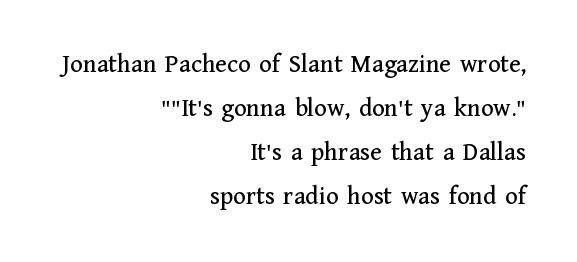
Students, note that the glyphs here touch the page at normal intervals. Unlike italic type, these characters show no tilt at all. Regular leading. Each line ends at the same right margin while the left side varies. Rule under the text: the space is simply empty.
